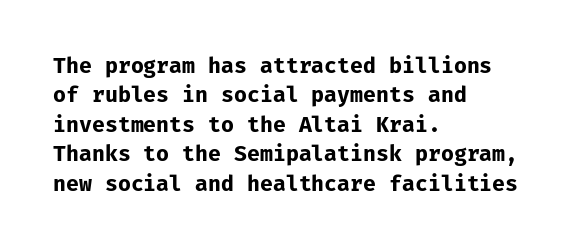
Posture: upright roman. Underlining? Definitely not there. Each line starts at the same left margin while the right side varies. Stroke thickness is high; the sample reads as a true bold. The block of text has a typical density, with ordinary space between rows.
